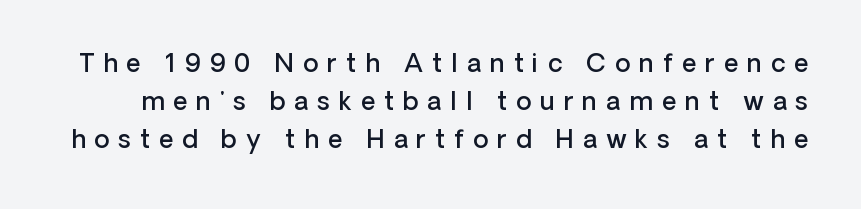
{"italic": "no", "bold": "semi", "underline": "no", "line_spacing": "normal", "line_spacing_ratio": 1.53, "letter_spacing": "wide", "letter_spacing_em": 0.36, "glyph_px": 25}
